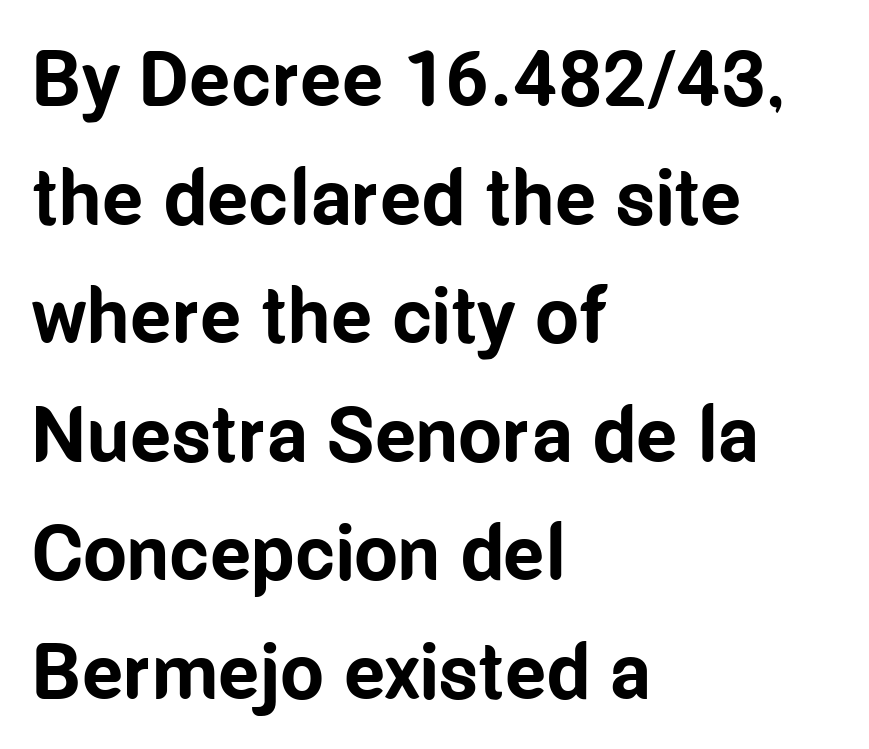
Q: Is the text bold? A: Yes.
Q: Is the text italic (slanted)? A: No, it is upright.
Q: Is the typeface a serif or a sans-serif typeface? A: Sans-serif.
Q: Is the text underlined? A: No.
Q: How is the paragraph aligned? A: Left-aligned.
Q: Is the spacing between letters normal or unusually wide? A: Normal.
Q: Is the spacing between lines tight, normal or loose? A: Normal.
Q: Width (condensed, normal, or wide)? A: Condensed.
Q: Stroke contrast? A: Low.
Q: x-height? A: Medium.
Q: Monospaced? A: No.
